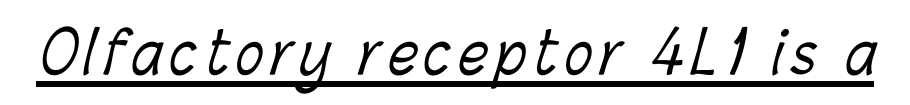
{"bold": "no", "weight": "light", "width": "condensed", "stroke_contrast": "low", "x_height": "medium", "monospaced": "no", "underline": "yes", "glyph_px": 58}
